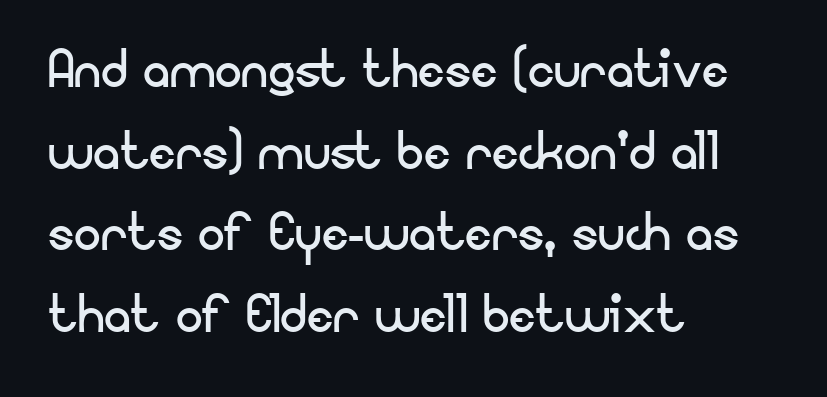
The image shows 67 px regular-weight sans-serif type, upright; set left-aligned, line spacing 1.22x, normal letter spacing, not underlined; low stroke contrast and a small x-height.
